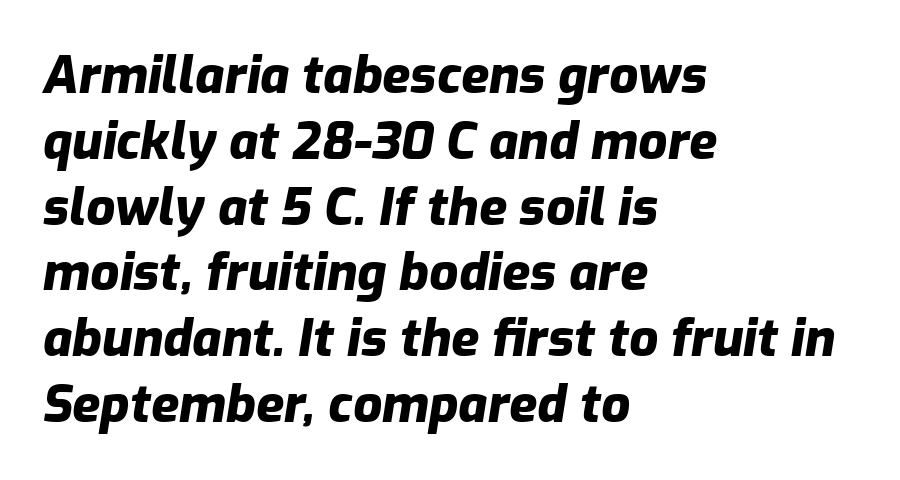
The image shows 51 px heavy type, italic (leaning right); set left-aligned, normal line spacing (1.29x), normal letter spacing, not underlined; low stroke contrast and a medium x-height.
